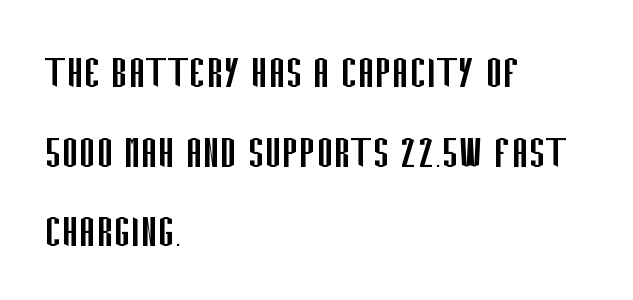
The passage is arranged the way most books set body copy — flush left. Ascenders rise straight up at ninety degrees. This sample uses a sans-serif face. Compared with a typical body face, this is equally light or lighter still.
